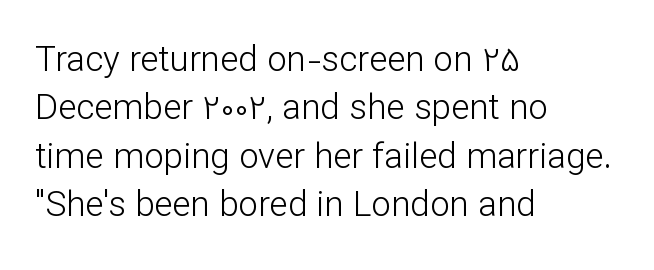
The image shows 35 px light sans-serif type, upright; set left-aligned, normal line spacing (1.38x), normal letter spacing, not underlined; low stroke contrast and a medium x-height.
